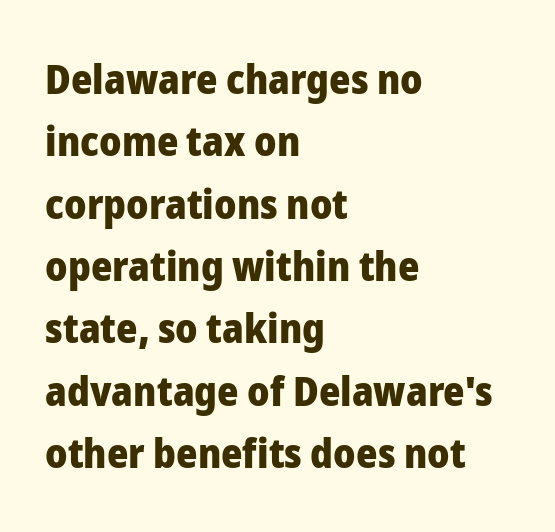
Q: Is the text bold? A: Yes.
Q: Is the text italic (slanted)? A: No, it is upright.
Q: Is the typeface a serif or a sans-serif typeface? A: Sans-serif.
Q: Is the text underlined? A: No.
Q: How is the paragraph aligned? A: Left-aligned.
Q: Is the spacing between letters normal or unusually wide? A: Normal.
Q: Is the spacing between lines tight, normal or loose? A: Normal.
Q: Width (condensed, normal, or wide)? A: Normal.
Q: Stroke contrast? A: Low.
Q: x-height? A: Medium.
Q: Monospaced? A: No.
